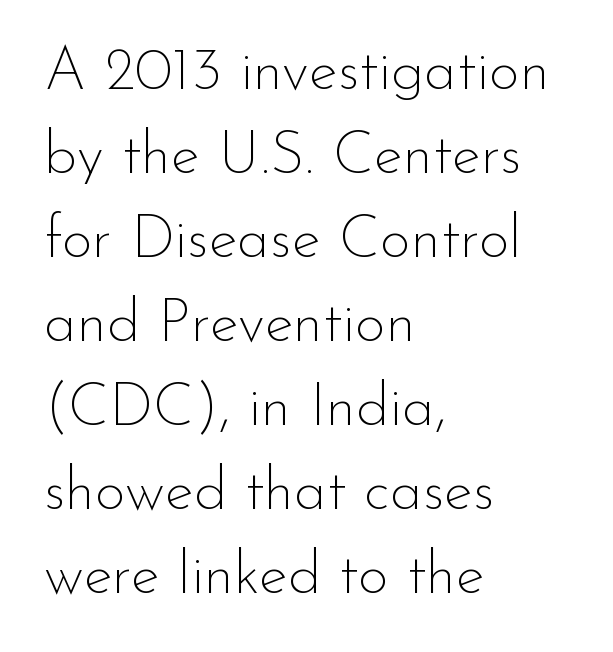
Q: Is the text bold? A: No.
Q: Is the text italic (slanted)? A: No, it is upright.
Q: Is the typeface a serif or a sans-serif typeface? A: Sans-serif.
Q: Is the text underlined? A: No.
Q: How is the paragraph aligned? A: Left-aligned.
Q: Is the spacing between letters normal or unusually wide? A: Normal.
Q: Is the spacing between lines tight, normal or loose? A: Normal.
Q: Width (condensed, normal, or wide)? A: Normal.
Q: Stroke contrast? A: Low.
Q: x-height? A: Small.
Q: Monospaced? A: No.
